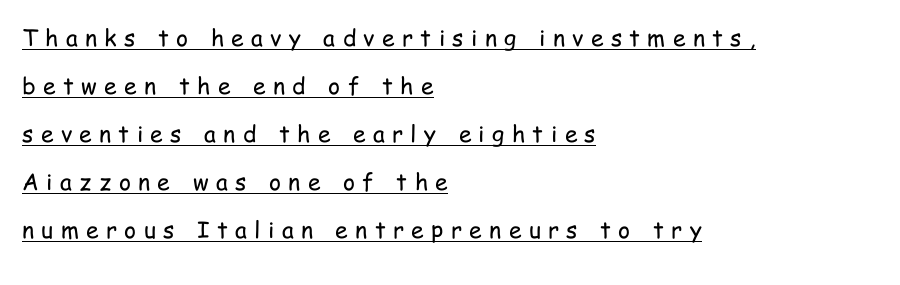
{"italic": "no", "bold": "no", "underline": "yes", "align": "left", "line_spacing": "loose", "line_spacing_ratio": 2.09, "letter_spacing": "wide", "letter_spacing_em": 0.32, "glyph_px": 23}
